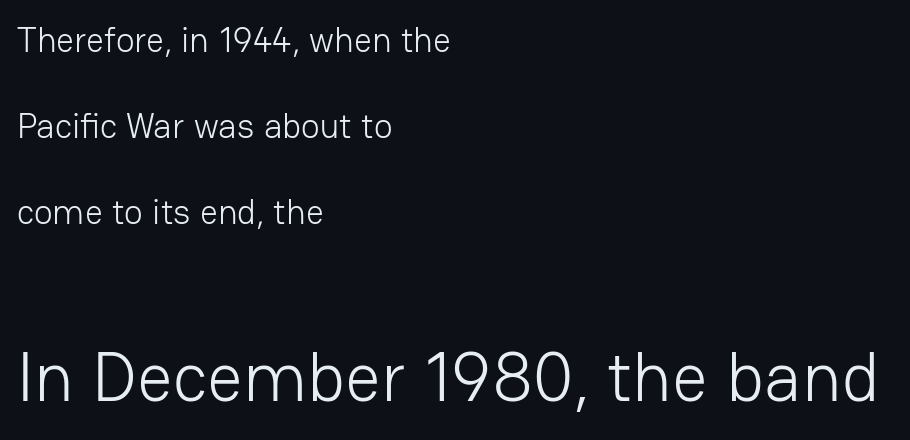
Nobody touched the tracking dial on this one. To sum up the face: it is a sans, with no serifs. Is the lower block the larger one? Yes — the lower block carries the bigger type. Ascenders rise straight up at ninety degrees.
